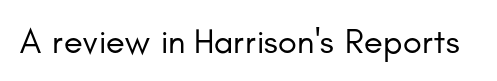
{"serif": "no", "italic": "no", "bold": "no", "weight": "regular", "width": "normal", "stroke_contrast": "low", "x_height": "small", "monospaced": "no", "underline": "no", "letter_spacing": "normal", "letter_spacing_em": 0.0, "glyph_px": 35}
